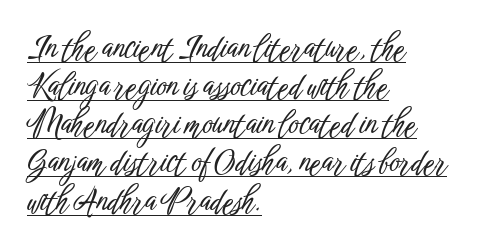
Q: Is the text italic (slanted)? A: Yes.
Q: Is the typeface a serif or a sans-serif typeface? A: Sans-serif.
Q: Is the text underlined? A: Yes.
Q: How is the paragraph aligned? A: Left-aligned.
Q: Is the spacing between letters normal or unusually wide? A: Normal.
Q: Width (condensed, normal, or wide)? A: Condensed.
Q: Stroke contrast? A: Low.
Q: x-height? A: Medium.
Q: Monospaced? A: No.
